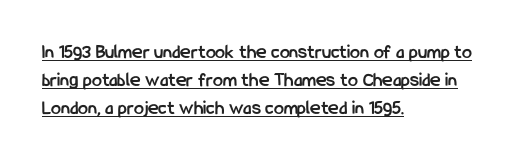
In designer terms, the underline attribute is active on this setting. A classic flush-left, rag-right setting is used for this passage. You could call the tracking neutral — neither tight nor loose. Students, observe: this is what conventionally led text looks like. Do the letters lean? They stand straight.
